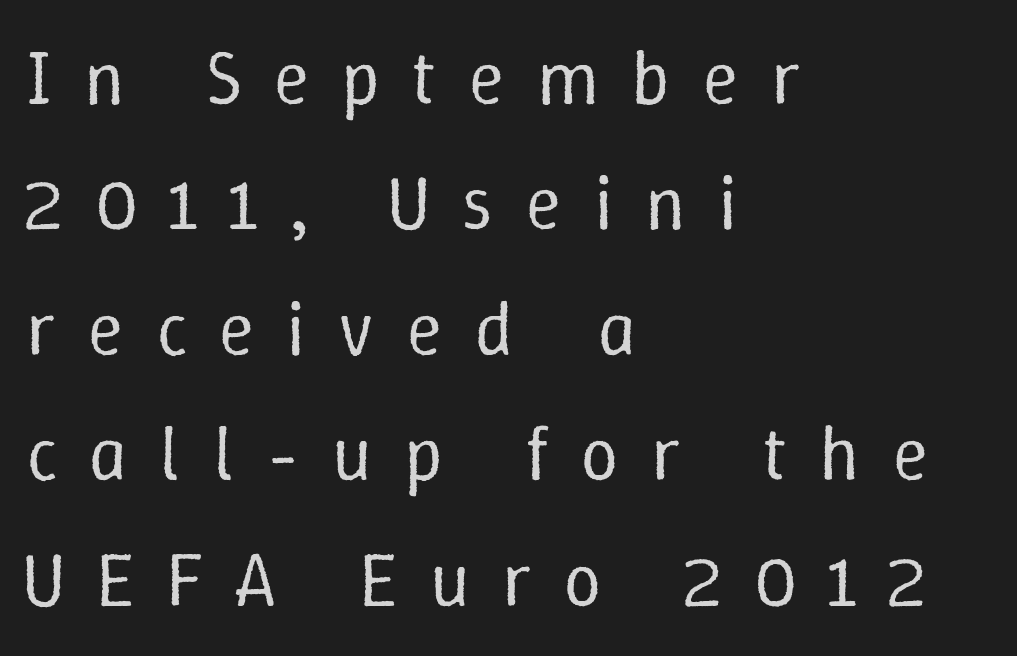
Q: Is the text bold? A: No.
Q: Is the text italic (slanted)? A: No, it is upright.
Q: Is the text underlined? A: No.
Q: How is the paragraph aligned? A: Left-aligned.
Q: Is the spacing between letters normal or unusually wide? A: Unusually wide.
Q: Is the spacing between lines tight, normal or loose? A: Normal.
Q: Width (condensed, normal, or wide)? A: Normal.
Q: Stroke contrast? A: Low.
Q: x-height? A: Medium.
Q: Monospaced? A: No.
